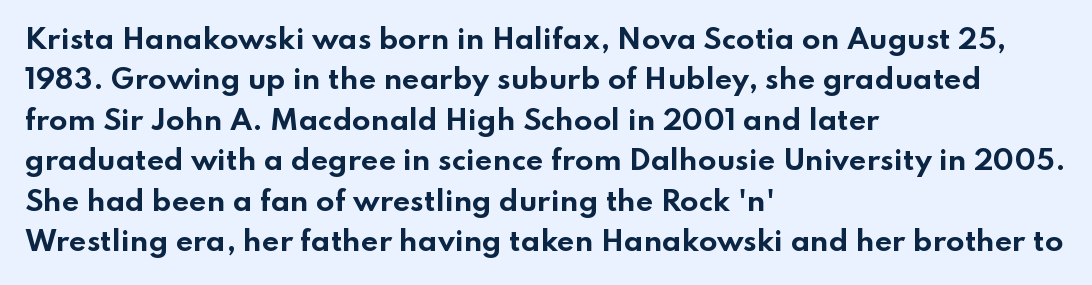
Q: Is the text bold? A: Yes.
Q: Is the text italic (slanted)? A: No, it is upright.
Q: Is the text underlined? A: No.
Q: How is the paragraph aligned? A: Left-aligned.
Q: Is the spacing between letters normal or unusually wide? A: Normal.
Q: Is the spacing between lines tight, normal or loose? A: Normal.
